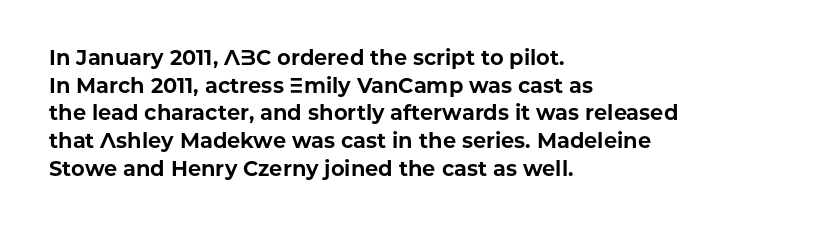
{"italic": "no", "bold": "yes", "underline": "no", "align": "left", "line_spacing": "normal", "line_spacing_ratio": 1.32, "letter_spacing": "normal", "letter_spacing_em": 0.0, "glyph_px": 21}
